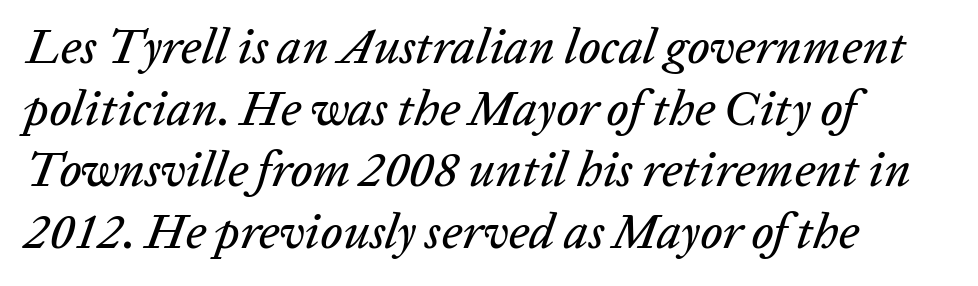
The image shows 49 px text type, italic (leaning right); set left-aligned, normal line spacing (1.26x), normal letter spacing, not underlined; low stroke contrast and a medium x-height.
